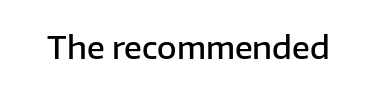
{"serif": "no", "italic": "no", "bold": "semi", "weight": "semibold", "width": "normal", "stroke_contrast": "low", "x_height": "medium", "monospaced": "no", "underline": "no", "letter_spacing": "normal", "letter_spacing_em": 0.0, "glyph_px": 30}
